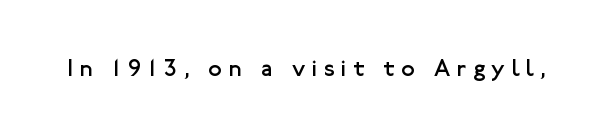
{"italic": "no", "bold": "no", "underline": "no", "letter_spacing": "wide", "letter_spacing_em": 0.29, "glyph_px": 24}
